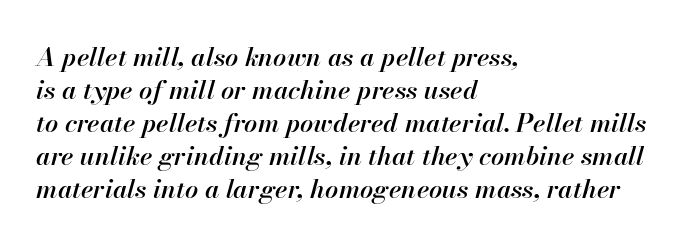
{"italic": "yes", "lean": "right", "slant_degrees": 13, "bold": "semi", "underline": "no", "align": "left", "line_spacing": "normal", "line_spacing_ratio": 1.27, "letter_spacing": "normal", "letter_spacing_em": 0.0, "glyph_px": 26}
